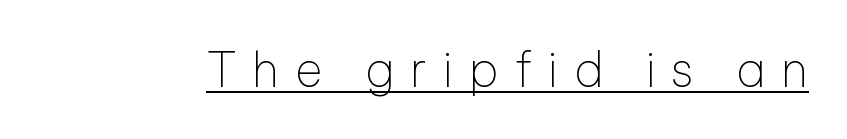
Q: Is the text bold? A: No.
Q: Is the text italic (slanted)? A: No, it is upright.
Q: Is the typeface a serif or a sans-serif typeface? A: Sans-serif.
Q: Is the text underlined? A: Yes.
Q: Is the spacing between letters normal or unusually wide? A: Unusually wide.
Q: Width (condensed, normal, or wide)? A: Normal.
Q: Stroke contrast? A: Low.
Q: x-height? A: Medium.
Q: Monospaced? A: No.
